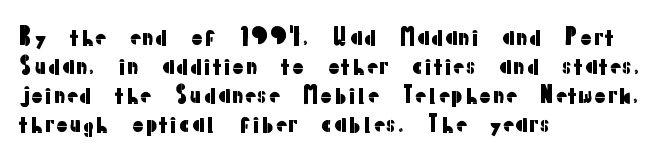
The image shows 22 px text type, upright; set left-aligned, normal line spacing (1.32x), normal letter spacing, not underlined.
